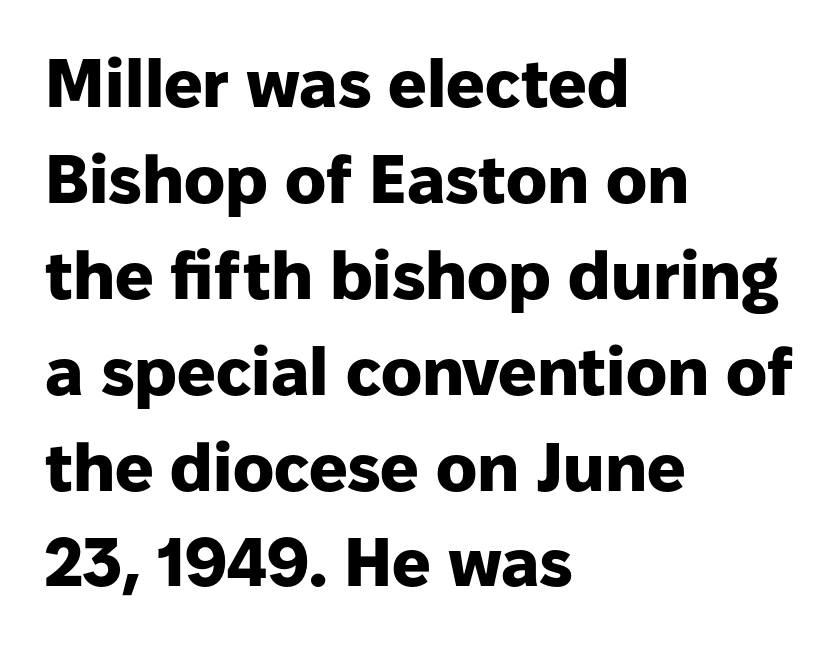
{"serif": "no", "italic": "no", "bold": "yes", "weight": "heavy", "width": "normal", "stroke_contrast": "low", "x_height": "medium", "monospaced": "no", "underline": "no", "align": "left", "line_spacing": "normal", "line_spacing_ratio": 1.41, "letter_spacing": "normal", "letter_spacing_em": 0.0, "glyph_px": 68}
